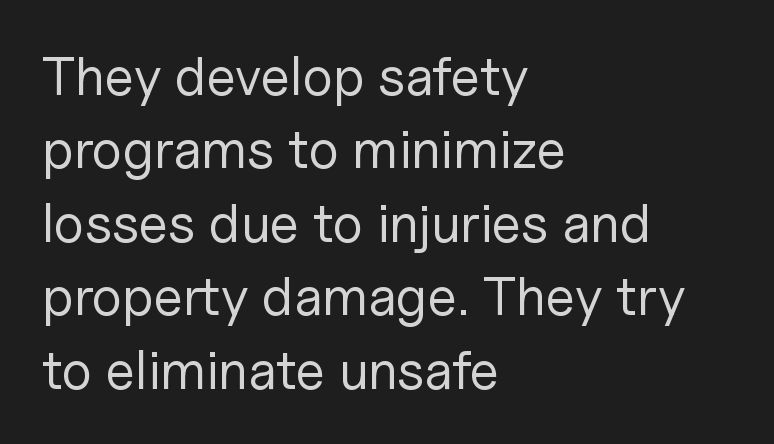
Rendered with straight, roman letterforms. Is there much room between lines? A standard amount, neither cramped nor airy. All the whitespace from short lines collects on the right. Type style note: lacks serifs.
